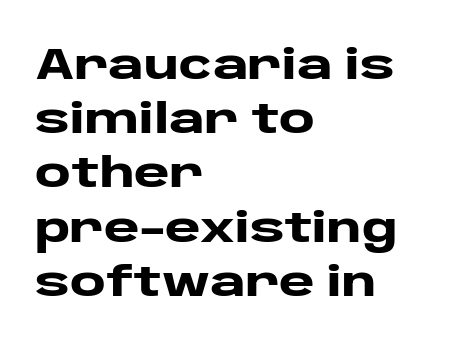
The image shows 43 px heavy, wide sans-serif type, upright; set left-aligned, normal line spacing (1.26x), normal letter spacing, not underlined; low stroke contrast and a large x-height.
